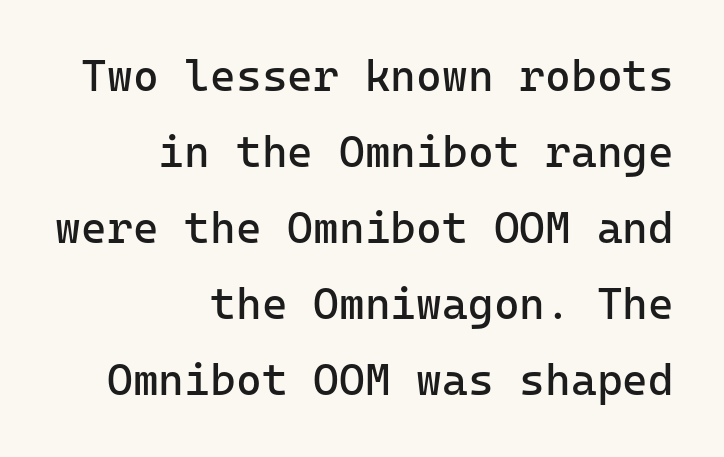
The font's upright variant was chosen for this text. Descenders are the only things crossing below the line. The ragged edge is on the left, which tells us the setting is flush right. The face used here is a sans, in the tradition of grotesques and geometrics. Here the glyphs are tracked normally, forming tight word shapes.
